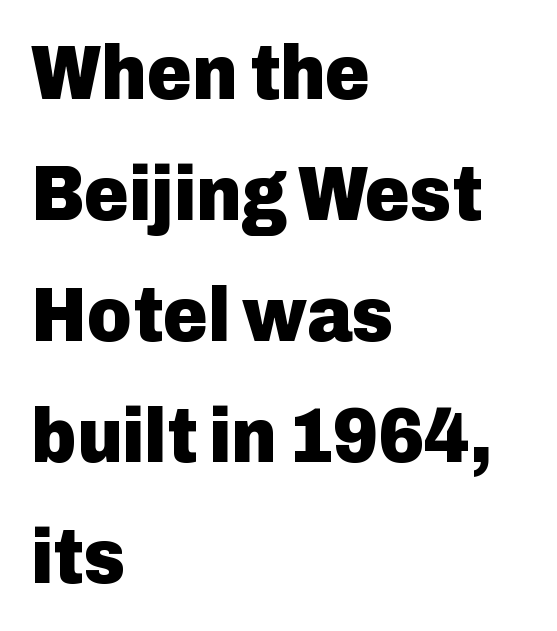
Q: Is the text bold? A: Yes.
Q: Is the text italic (slanted)? A: No, it is upright.
Q: Is the typeface a serif or a sans-serif typeface? A: Sans-serif.
Q: Is the text underlined? A: No.
Q: How is the paragraph aligned? A: Left-aligned.
Q: Is the spacing between letters normal or unusually wide? A: Normal.
Q: Is the spacing between lines tight, normal or loose? A: Normal.
Q: Width (condensed, normal, or wide)? A: Normal.
Q: Stroke contrast? A: Low.
Q: x-height? A: Medium.
Q: Monospaced? A: No.
